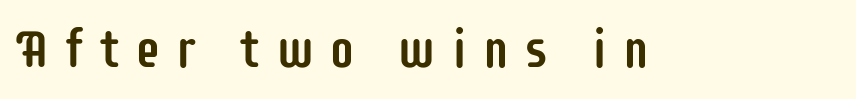
Italic: no, the glyphs are upright roman. The zone under the glyphs is completely vacant. The passage shown is typeset with a sans-serif family. Honestly, the letter spacing is so wide it's the main thing you notice. Character widths vary here, with narrow letters taking less room than wide ones.
